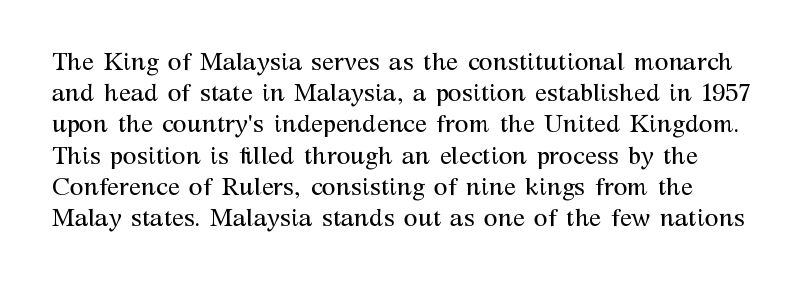
Look at the tracking — it's just the regular setting, nothing added. This is roman type, the default non-slanted kind. The face looks like a standard text weight, possibly lighter. Rule under the text: the space is simply empty.
